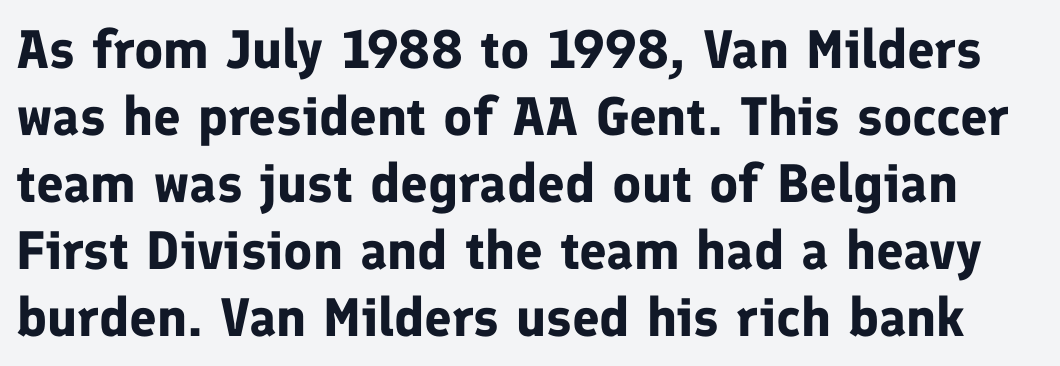
The image shows 54 px bold sans-serif type, upright; set line spacing 1.24x, normal letter spacing, not underlined; low stroke contrast and a medium x-height.
